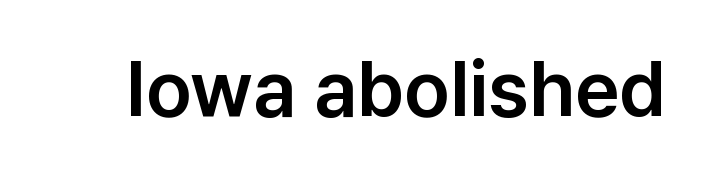
{"serif": "no", "italic": "no", "width": "normal", "stroke_contrast": "low", "x_height": "medium", "monospaced": "no", "underline": "no", "letter_spacing": "normal", "letter_spacing_em": 0.0, "glyph_px": 78}
